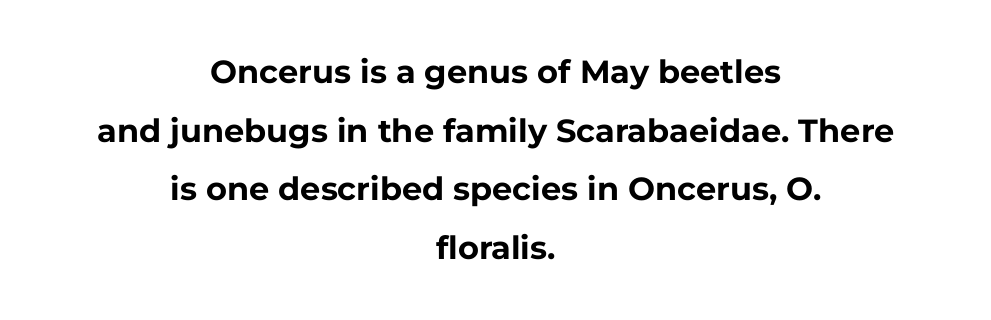
Words float on clear page, feet unadorned. Chunky letters — that's bold for sure. This rendering leaves character spacing at its baseline value. These lines stack symmetrically, like a column narrowing and widening about its center.
